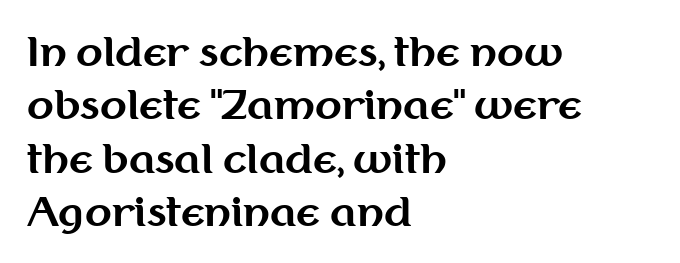
{"serif": "no", "italic": "no", "bold": "yes", "weight": "bold", "width": "normal", "stroke_contrast": "medium", "x_height": "medium", "monospaced": "no", "underline": "no", "align": "left", "line_spacing": "normal", "line_spacing_ratio": 1.37, "letter_spacing": "normal", "letter_spacing_em": 0.0, "glyph_px": 39}
